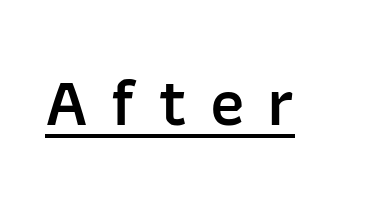
How are the letters spaced? Widely, with obvious added tracking. Do the characters align in a grid? No, the font is proportional. When letters stand straight like this, we call the style roman or upright. Its strokes are somewhat broadened, the hallmark of semibold type.
